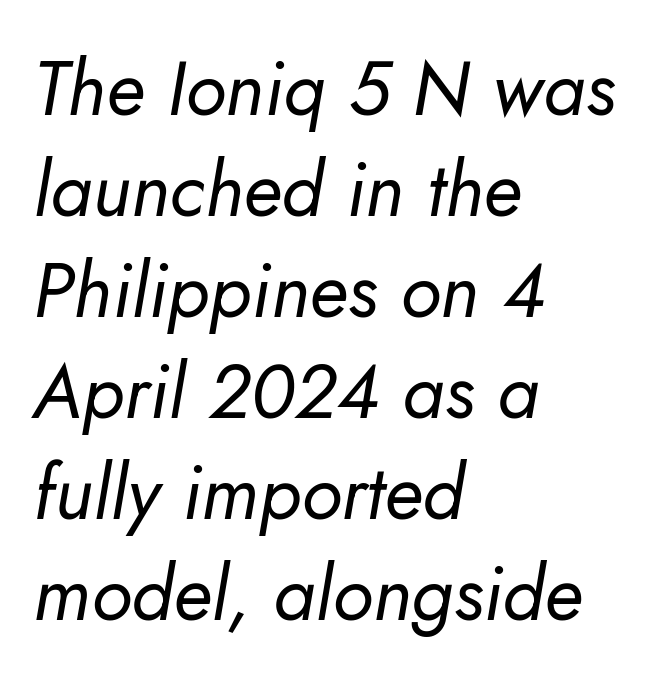
Is the type heavy? It reads as light-to-regular instead. Typeset ragged right — the left edge is the straight one. The gaps between neighbouring characters are ordinary and unremarkable. Character widths vary here, with narrow letters taking less room than wide ones. The zone under the glyphs is completely vacant. The lettering tilts uniformly, giving the passage an italic look.
